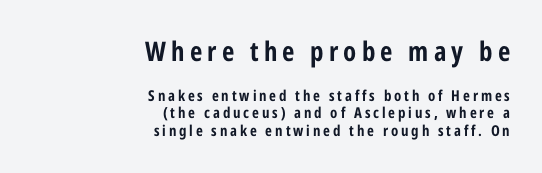
Q: Is the text bold? A: Yes.
Q: Is the text italic (slanted)? A: No, it is upright.
Q: Is the text underlined? A: No.
Q: How is the paragraph aligned? A: Right-aligned.
Q: Is the spacing between lines tight, normal or loose? A: Tight.
Q: Which block of text is set in a larger size, the first (top) or the second (bottom)? A: The first (top) one.
